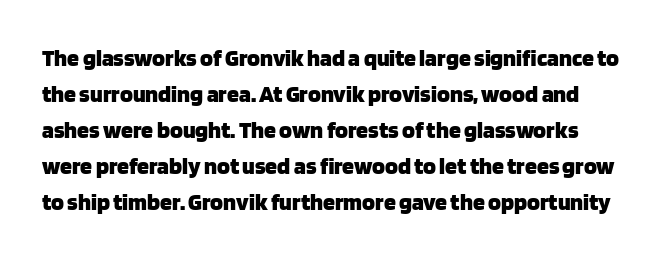
{"italic": "no", "bold": "yes", "underline": "no", "line_spacing": "normal", "line_spacing_ratio": 1.5, "letter_spacing": "normal", "letter_spacing_em": 0.0, "glyph_px": 24}
